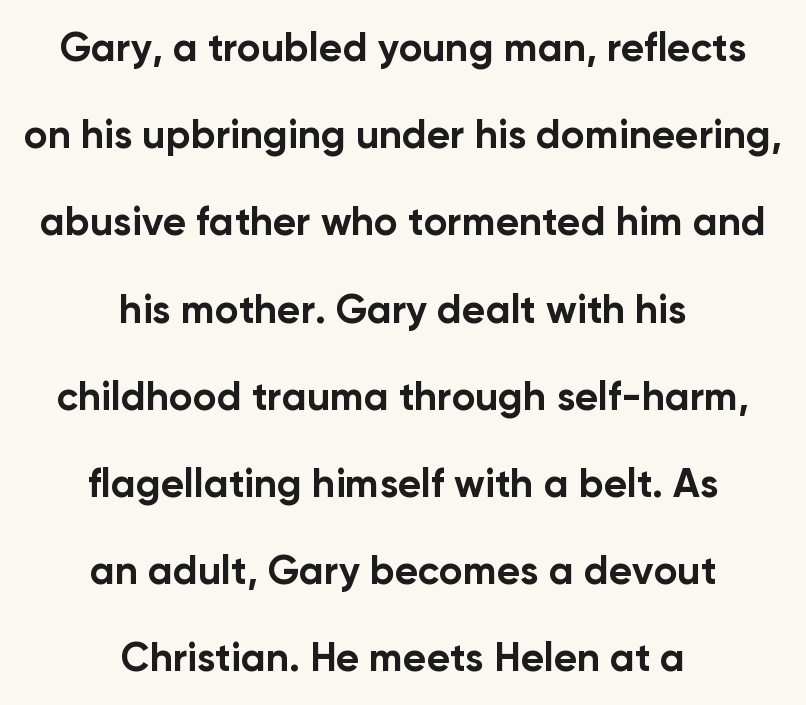
{"serif": "no", "italic": "no", "bold": "yes", "weight": "bold", "width": "normal", "stroke_contrast": "low", "x_height": "medium", "monospaced": "no", "underline": "no", "align": "center", "line_spacing": "loose", "line_spacing_ratio": 2.18, "letter_spacing": "normal", "letter_spacing_em": 0.0, "glyph_px": 40}
